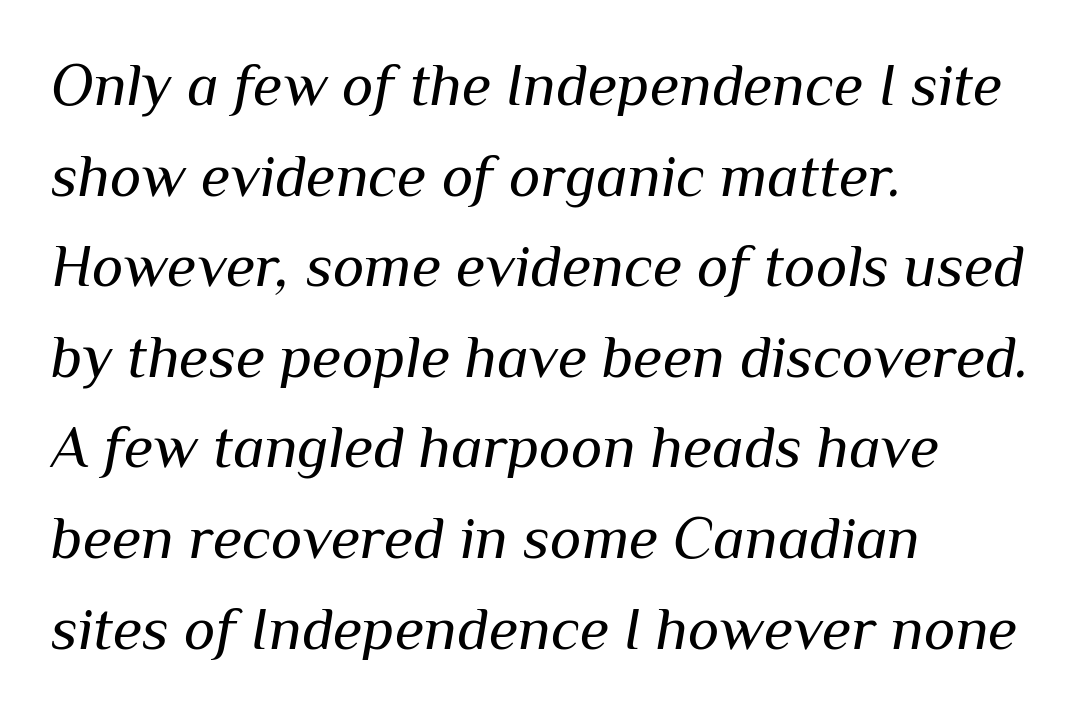
{"italic": "yes", "lean": "right", "slant_degrees": 10, "bold": "no", "weight": "regular", "width": "normal", "stroke_contrast": "medium", "x_height": "medium", "monospaced": "no", "underline": "no", "align": "left", "line_spacing": "normal", "line_spacing_ratio": 1.51, "letter_spacing": "normal", "letter_spacing_em": 0.0, "glyph_px": 60}
